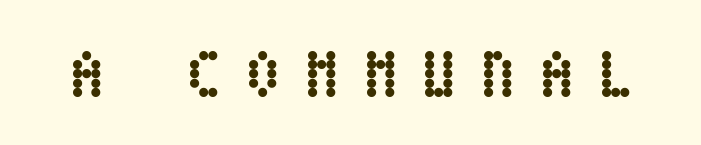
The image shows 67 px semibold, condensed type, upright; set unusually wide letter spacing (+0.33 em), not underlined; low stroke contrast and a large x-height.
